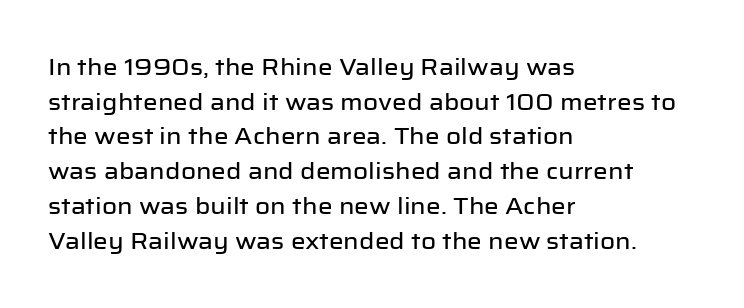
{"italic": "no", "underline": "no", "align": "left", "line_spacing": "normal", "line_spacing_ratio": 1.51, "letter_spacing": "normal", "letter_spacing_em": 0.0, "glyph_px": 23}
